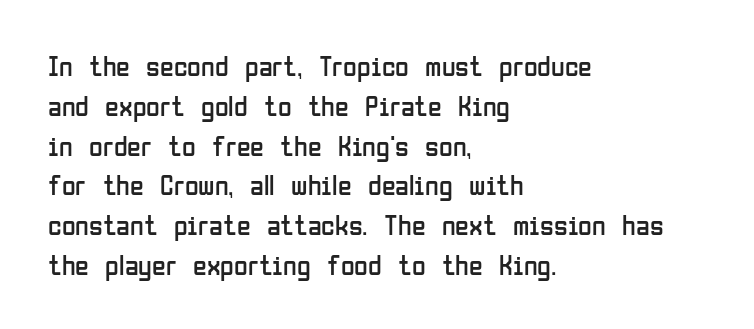
The image shows 28 px regular-weight, condensed sans-serif type, upright; set left-aligned, normal line spacing (1.42x), normal letter spacing, not underlined; low stroke contrast and a medium x-height.
